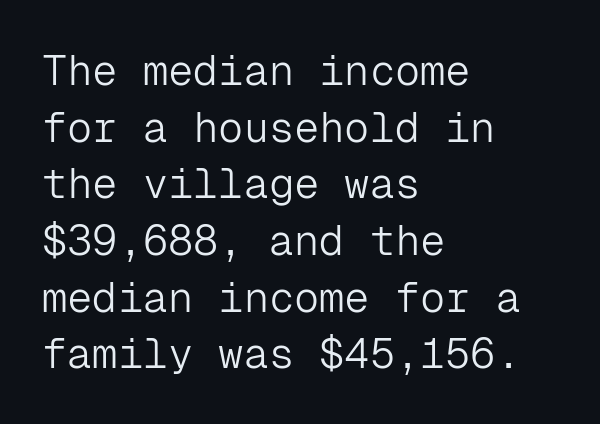
Leading: standard. The foot of each line stays bare and open. These lines are rendered in a fixed-pitch font. Classification — sans serif. The letters sit at their default tracking, neither squeezed nor spread. The text block is weighted toward the left margin, trailing off unevenly rightward.
